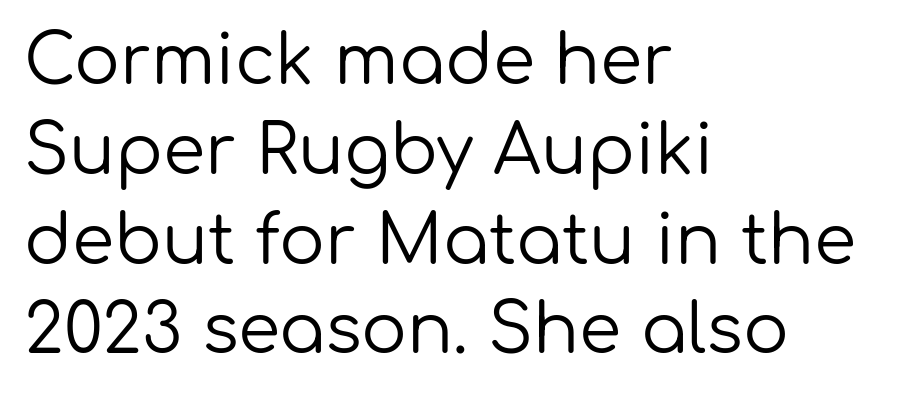
{"serif": "no", "italic": "no", "bold": "no", "weight": "regular", "width": "normal", "stroke_contrast": "low", "x_height": "medium", "monospaced": "no", "underline": "no", "align": "left", "line_spacing": "normal", "line_spacing_ratio": 1.32, "letter_spacing": "normal", "letter_spacing_em": 0.0, "glyph_px": 68}
